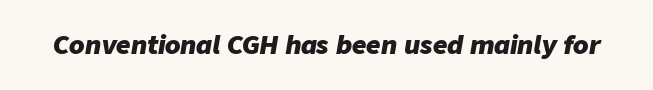
Q: Is the text bold? A: Yes.
Q: Is the text italic (slanted)? A: Yes, it leans right by about 9 degrees.
Q: Is the text underlined? A: No.
Q: Is the spacing between letters normal or unusually wide? A: Normal.
